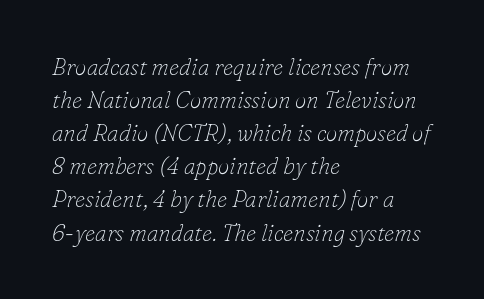
The image shows 23 px text type, italic (leaning right); set left-aligned, normal line spacing (1.44x), normal letter spacing, not underlined.
